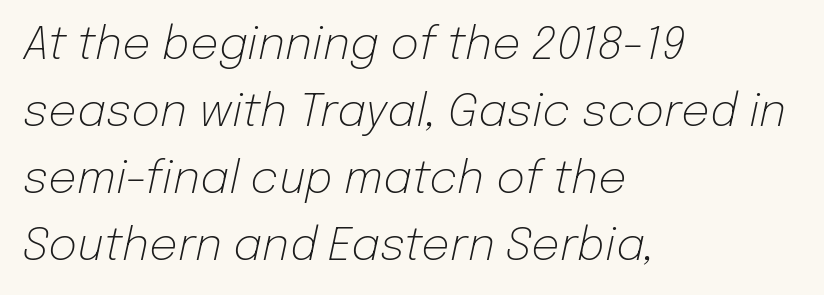
{"italic": "yes", "lean": "right", "slant_degrees": 12, "bold": "no", "weight": "light", "width": "normal", "stroke_contrast": "low", "x_height": "medium", "monospaced": "no", "underline": "no", "align": "left", "line_spacing": "normal", "line_spacing_ratio": 1.49, "letter_spacing": "normal", "letter_spacing_em": 0.0, "glyph_px": 45}
